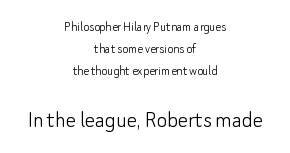
The image shows 25 px text type, upright; set centered, normal line spacing (1.56x), normal letter spacing, not underlined; the second (bottom) block is 1.79x larger.
